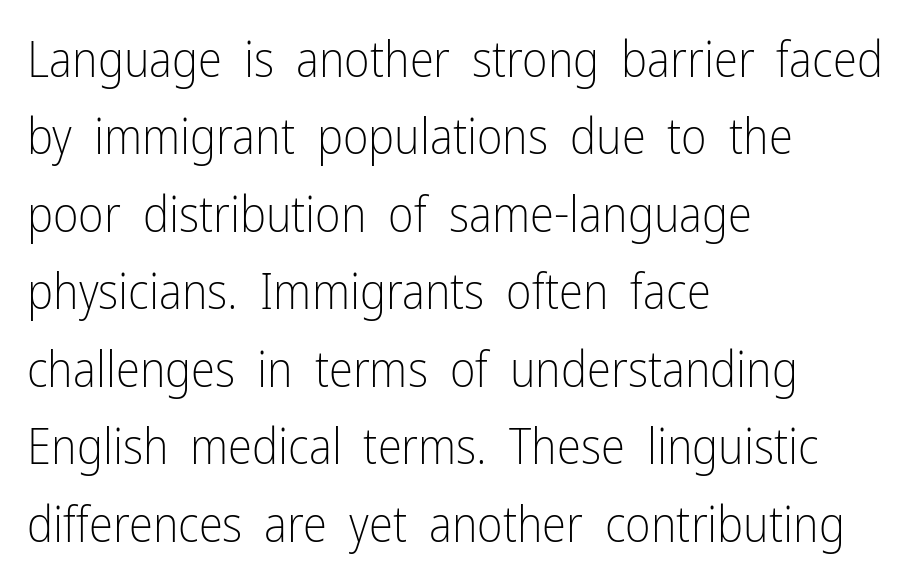
{"serif": "no", "italic": "no", "bold": "no", "weight": "light", "width": "condensed", "stroke_contrast": "low", "x_height": "medium", "monospaced": "no", "underline": "no", "align": "left", "line_spacing": "normal", "line_spacing_ratio": 1.58, "letter_spacing": "normal", "letter_spacing_em": 0.0, "glyph_px": 49}
